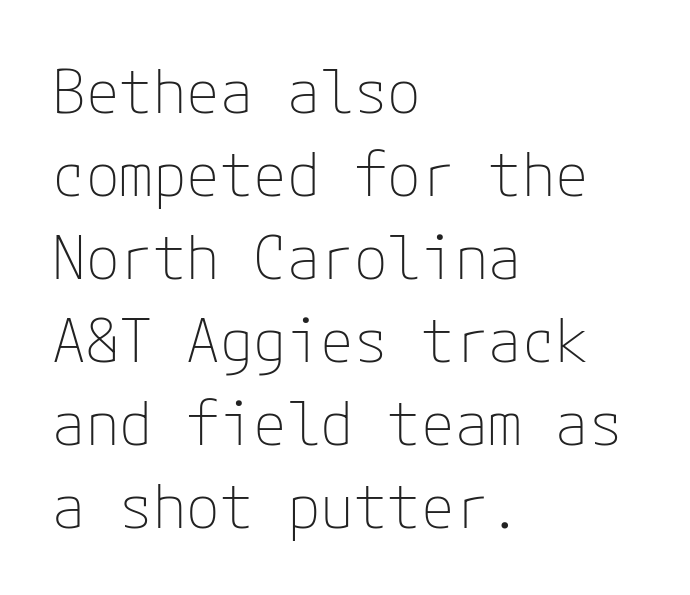
Q: Is the text bold? A: No.
Q: Is the text italic (slanted)? A: No, it is upright.
Q: Is the typeface a serif or a sans-serif typeface? A: Sans-serif.
Q: Is the text underlined? A: No.
Q: How is the paragraph aligned? A: Left-aligned.
Q: Is the spacing between letters normal or unusually wide? A: Normal.
Q: Is the spacing between lines tight, normal or loose? A: Normal.
Q: Width (condensed, normal, or wide)? A: Normal.
Q: Stroke contrast? A: Low.
Q: x-height? A: Medium.
